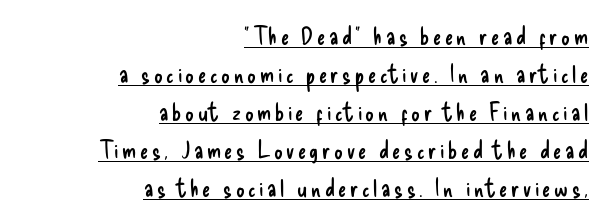
Caption: multi-line text, flush right, ragged left. In terms of leading, this rendering sits right in the middle. These glyphs show unthickened strokes, regular width or finer. Caption: lettering with a line underneath. Posture: straight, roman, zero tilt.
